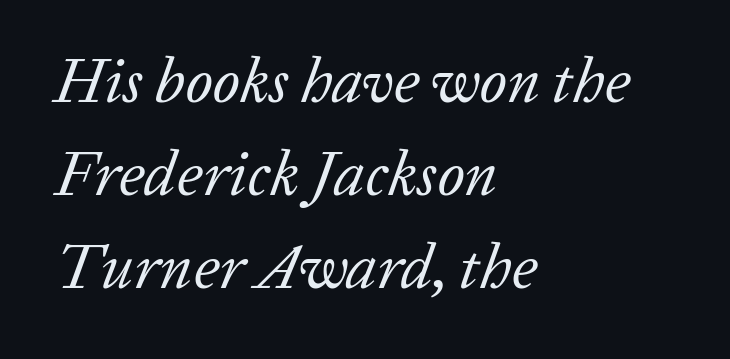
{"serif": "yes", "italic": "yes", "lean": "right", "slant_degrees": 20, "bold": "no", "weight": "regular", "width": "normal", "stroke_contrast": "low", "x_height": "medium", "monospaced": "no", "underline": "no", "align": "left", "line_spacing": "normal", "line_spacing_ratio": 1.48, "letter_spacing": "normal", "letter_spacing_em": 0.0, "glyph_px": 63}
